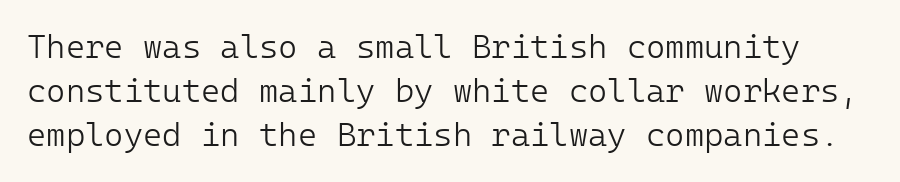
No extra tracking has been applied to these lines. This sample uses a sans-serif face. Weight class: somewhere from thin through regular. Designer's note — italics off, roman on. Compared with typical paragraphs, the rows here are spaced about the same. Check the space under the baseline: it is left empty.
